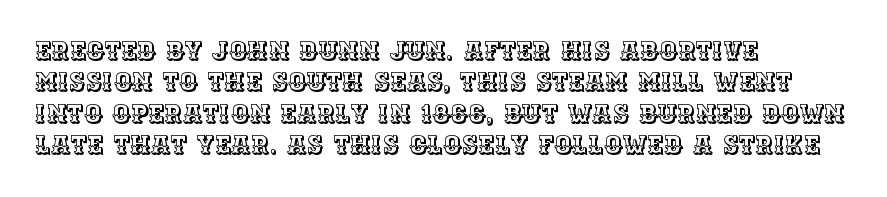
The space directly below the letters is spotless. Whoever set this chose a conventional vertical rhythm. The typesetter chose a ragged-right arrangement here. Posture: straight, roman, zero tilt. Standard letterfit; no display-style spreading of the glyphs.
